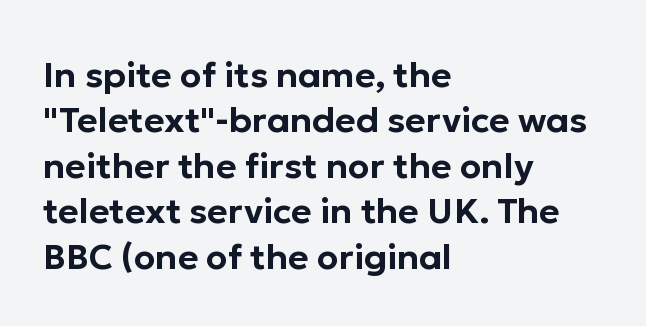
The lettering holds an erect, upright posture throughout. Every row of glyphs begins at an identical x-position on the left. This sample has the flowing, uneven cadence of proportional lettering. Is the letter spacing exaggerated? No — it looks like the ordinary default. Is this a sans? Yes — the strokes have no serifs.
